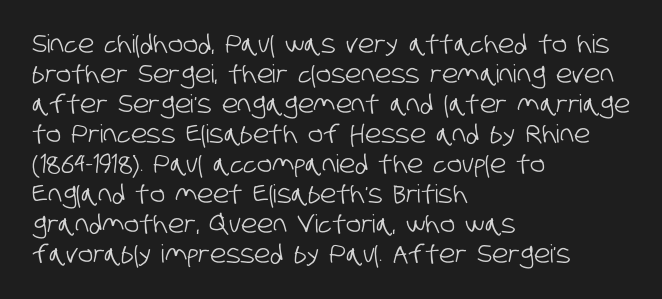
Standard letterfit; no display-style spreading of the glyphs. Check under the words: just untouched page. Which margin do the lines hug? The left one — the right edge is uneven.
